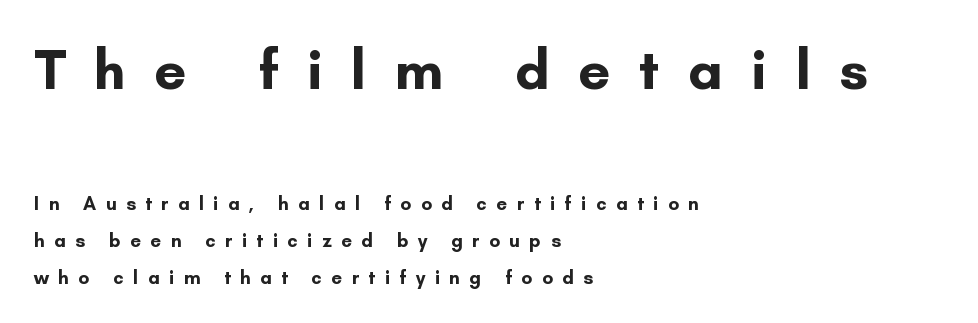
The image shows 57 px bold sans-serif type, upright; set left-aligned, loose line spacing (1.95x), unusually wide letter spacing (+0.5 em), not underlined; the first (top) block is 3.0x larger; low stroke contrast and a small x-height.
